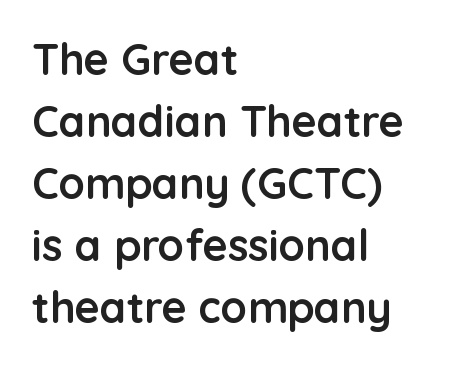
The image shows 43 px semibold sans-serif type, upright; set left-aligned, normal line spacing (1.44x), normal letter spacing, not underlined; low stroke contrast and a medium x-height.
